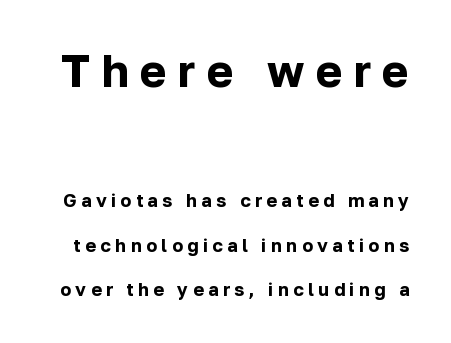
Q: Is the text bold? A: Yes.
Q: Is the text italic (slanted)? A: No, it is upright.
Q: Is the typeface a serif or a sans-serif typeface? A: Sans-serif.
Q: Is the text underlined? A: No.
Q: Is the spacing between letters normal or unusually wide? A: Unusually wide.
Q: Is the spacing between lines tight, normal or loose? A: Loose.
Q: Which block of text is set in a larger size, the first (top) or the second (bottom)? A: The first (top) one.
Q: Width (condensed, normal, or wide)? A: Normal.
Q: Stroke contrast? A: Low.
Q: x-height? A: Medium.
Q: Monospaced? A: No.
